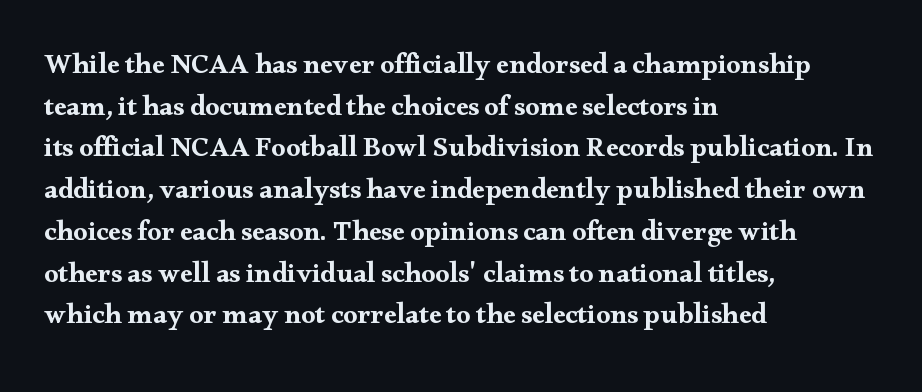
{"serif": "yes", "italic": "no", "width": "wide", "stroke_contrast": "medium", "x_height": "small", "monospaced": "no", "underline": "no", "align": "left", "line_spacing": "normal", "line_spacing_ratio": 1.49, "letter_spacing": "normal", "letter_spacing_em": 0.0, "glyph_px": 28}
